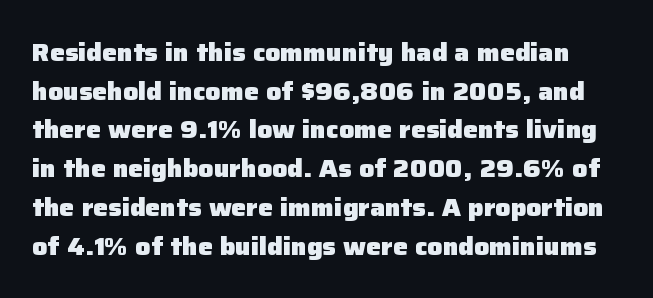
Q: Is the text bold? A: Yes.
Q: Is the text italic (slanted)? A: No, it is upright.
Q: Is the text underlined? A: No.
Q: Is the spacing between letters normal or unusually wide? A: Normal.
Q: Is the spacing between lines tight, normal or loose? A: Normal.
